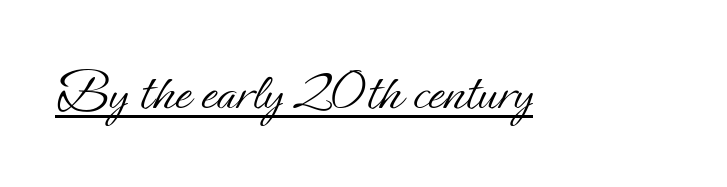
{"bold": "no", "weight": "light", "width": "normal", "stroke_contrast": "low", "x_height": "small", "monospaced": "no", "underline": "yes", "letter_spacing": "normal", "letter_spacing_em": 0.0, "glyph_px": 58}
